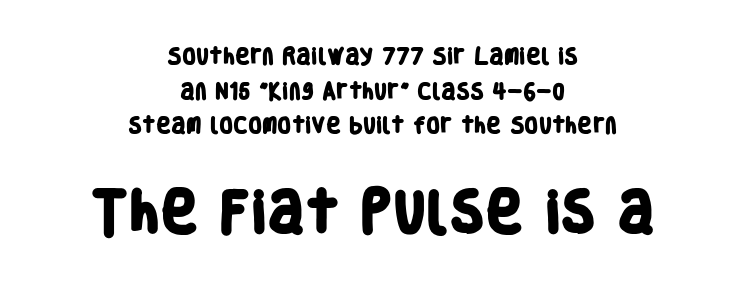
The image shows 46 px heavy, condensed sans-serif type; set centered, loose line spacing (1.93x), normal letter spacing, not underlined; the second (bottom) block is 2.56x larger; low stroke contrast and a large x-height.
